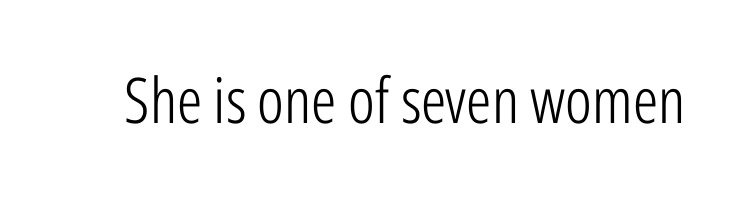
Q: Is the text bold? A: No.
Q: Is the text italic (slanted)? A: No, it is upright.
Q: Is the typeface a serif or a sans-serif typeface? A: Sans-serif.
Q: Is the text underlined? A: No.
Q: Is the spacing between letters normal or unusually wide? A: Normal.
Q: Width (condensed, normal, or wide)? A: Condensed.
Q: Stroke contrast? A: Low.
Q: x-height? A: Medium.
Q: Monospaced? A: No.
